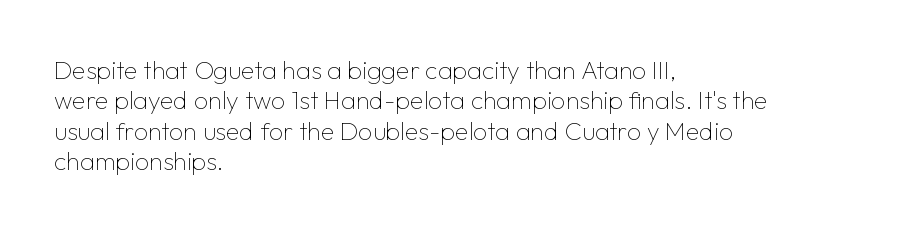
Q: Is the text bold? A: No.
Q: Is the text italic (slanted)? A: No, it is upright.
Q: Is the text underlined? A: No.
Q: How is the paragraph aligned? A: Left-aligned.
Q: Is the spacing between letters normal or unusually wide? A: Normal.
